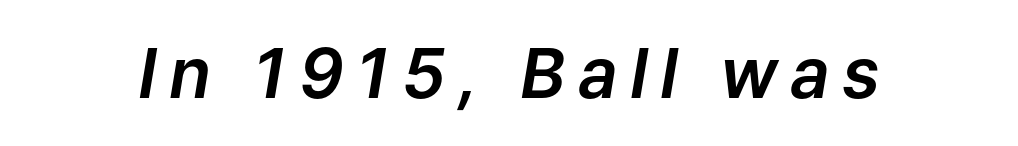
Q: Is the text italic (slanted)? A: Yes, it leans right by about 9 degrees.
Q: Is the text underlined? A: No.
Q: Width (condensed, normal, or wide)? A: Normal.
Q: Stroke contrast? A: Low.
Q: x-height? A: Medium.
Q: Monospaced? A: No.
